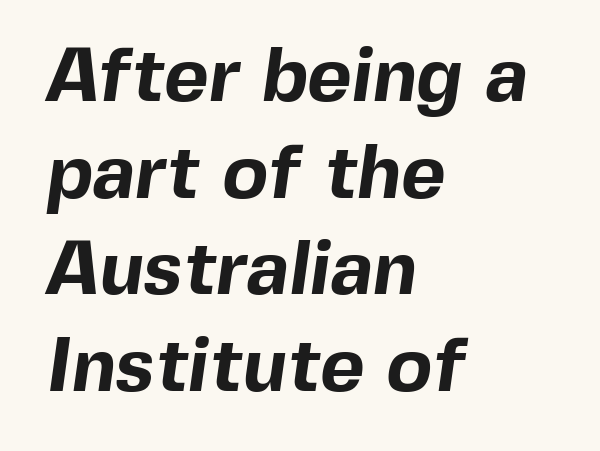
Characters follow at the spacing the type designer built in. Descender tails drop into unmarked territory. The paragraph shown leans on its left margin. Strokes here are thick enough to call this a true bold. To sum up the face: it is a sans, with no serifs. Varying glyph widths throughout — classic text-font behaviour.
